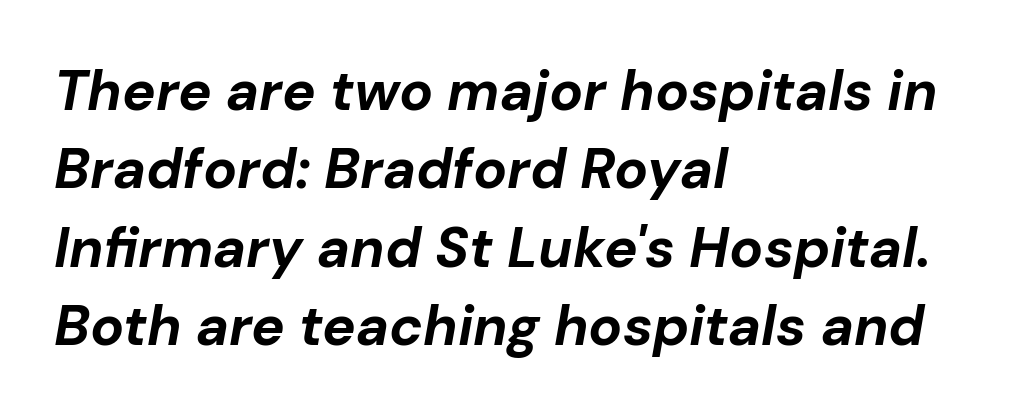
Characters are canted at an angle relative to the baseline's perpendicular. One-word summary of the alignment: left. Caption: standard tracking, unaltered. Words float on clear page, feet unadorned. The vertical gap from one line to the next is medium.
